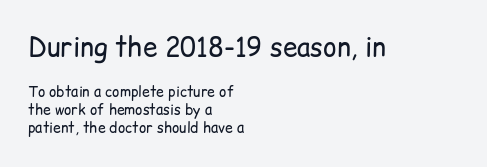
The image shows 26 px text type, upright; set left-aligned, normal line spacing (1.29x), normal letter spacing, not underlined; the first (top) block is 1.86x larger.
